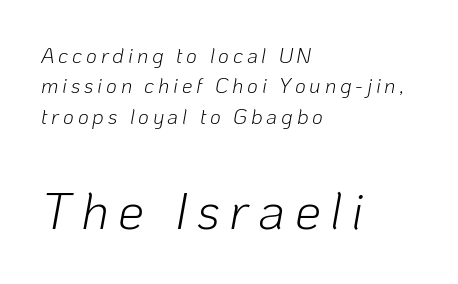
The rendering uses natural spacing where letterforms have individual widths. Looking at the ascenders, they clearly lean. Interline gaps are of average width in this sample. Every row of glyphs begins at an identical x-position on the left.
